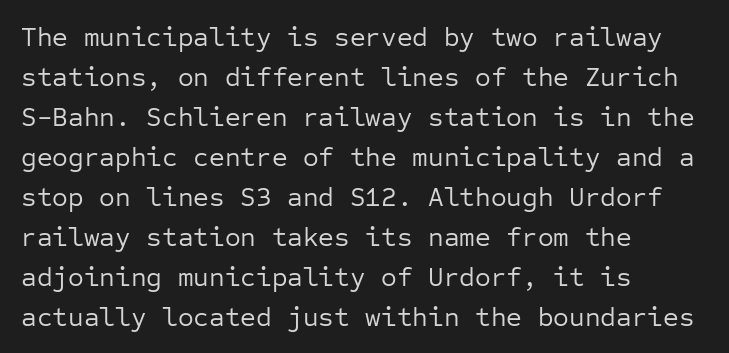
The image shows 27 px text type, upright; set left-aligned, normal line spacing (1.48x), normal letter spacing, not underlined.
